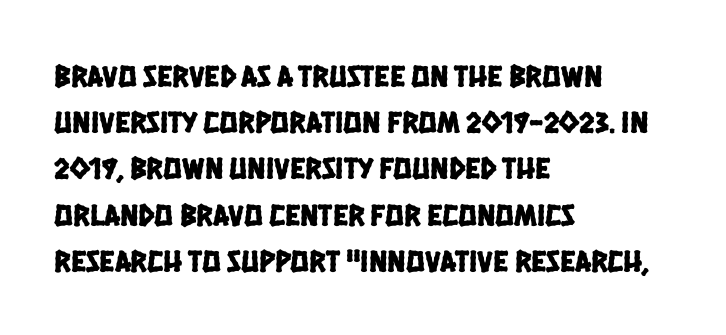
{"serif": "no", "width": "condensed", "stroke_contrast": "low", "x_height": "large", "monospaced": "no", "underline": "no", "align": "left", "line_spacing": "normal", "line_spacing_ratio": 1.49, "letter_spacing": "normal", "letter_spacing_em": 0.0, "glyph_px": 31}
